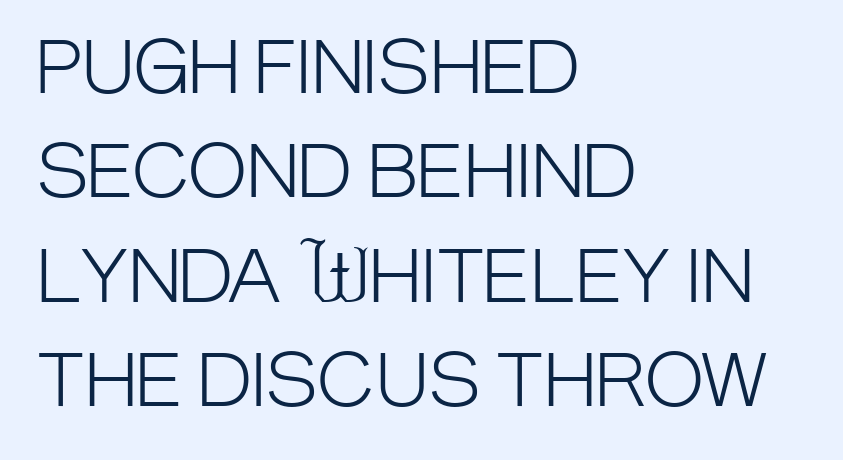
{"serif": "no", "italic": "no", "bold": "no", "weight": "light", "width": "condensed", "stroke_contrast": "low", "x_height": "large", "monospaced": "no", "underline": "no", "align": "left", "line_spacing": "normal", "line_spacing_ratio": 1.47, "letter_spacing": "normal", "letter_spacing_em": 0.0, "glyph_px": 71}
